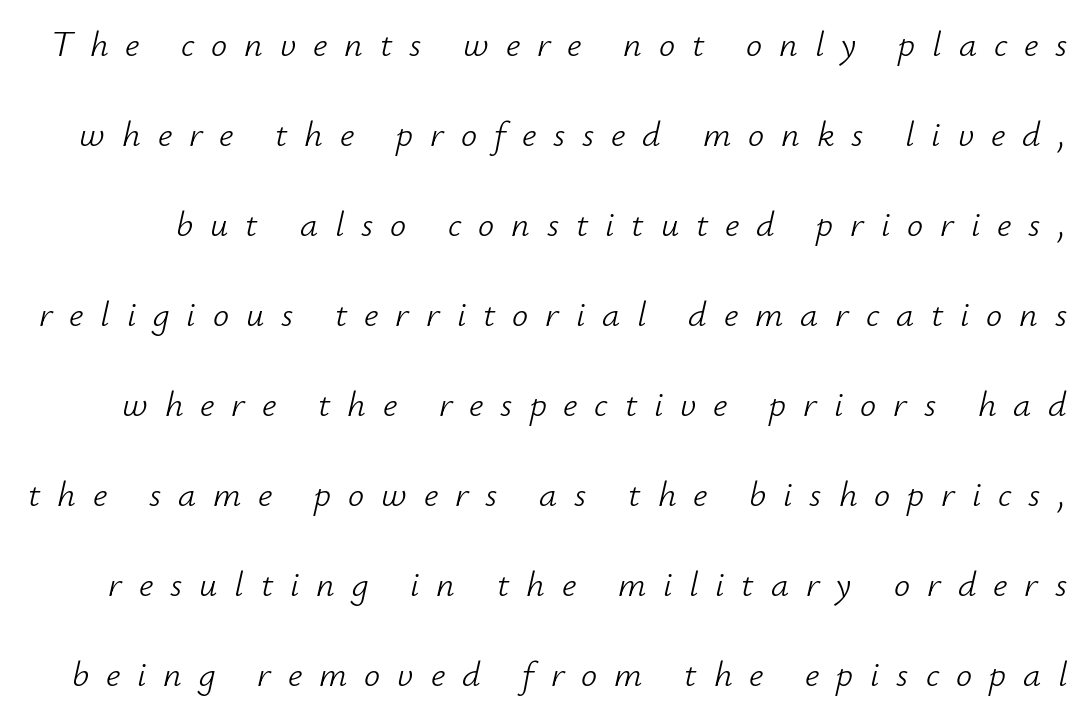
Loose tracking; the words dissolve into strings of separated letters. The space beneath each line is pristine and unruled. The typeface has the unassuming heft of standard copy or less. Tall strokes in this sample are angled rather than plumb.
